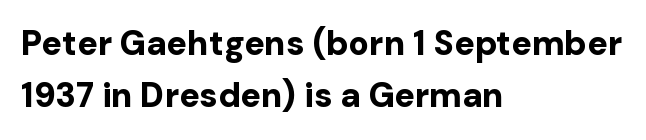
{"serif": "no", "italic": "no", "bold": "yes", "weight": "bold", "width": "normal", "stroke_contrast": "low", "x_height": "medium", "monospaced": "no", "underline": "no", "align": "left", "line_spacing": "normal", "line_spacing_ratio": 1.53, "letter_spacing": "normal", "letter_spacing_em": 0.0, "glyph_px": 34}
